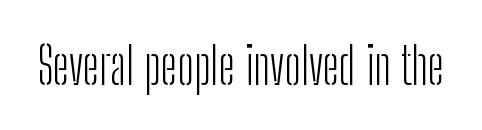
Q: Is the text bold? A: No.
Q: Is the text italic (slanted)? A: No, it is upright.
Q: Is the typeface a serif or a sans-serif typeface? A: Sans-serif.
Q: Is the text underlined? A: No.
Q: Is the spacing between letters normal or unusually wide? A: Normal.
Q: Width (condensed, normal, or wide)? A: Condensed.
Q: Stroke contrast? A: Low.
Q: x-height? A: Medium.
Q: Monospaced? A: No.
